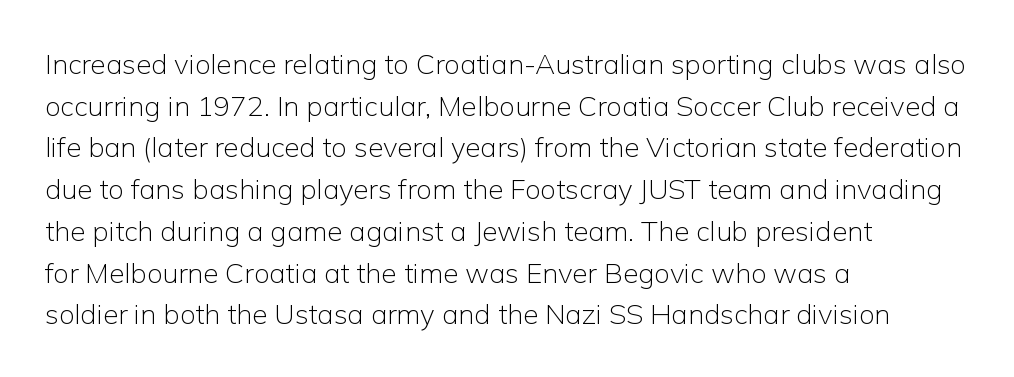
The image shows 28 px light sans-serif type, upright; set left-aligned, normal line spacing (1.49x), normal letter spacing, not underlined; low stroke contrast and a medium x-height.
